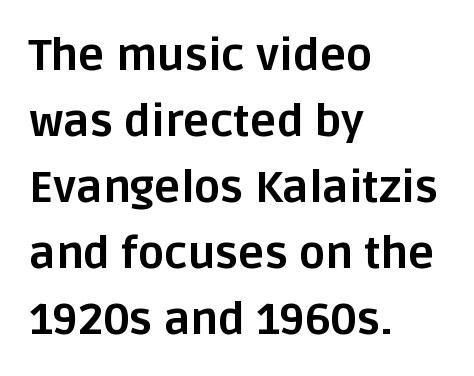
The image shows 44 px bold sans-serif type, upright; set left-aligned, normal line spacing (1.5x), normal letter spacing, not underlined; low stroke contrast and a large x-height.
